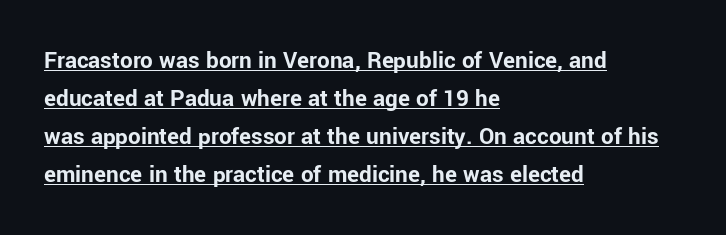
{"italic": "no", "bold": "yes", "underline": "yes", "align": "left", "line_spacing": "normal", "line_spacing_ratio": 1.52, "letter_spacing": "normal", "letter_spacing_em": 0.0, "glyph_px": 25}
